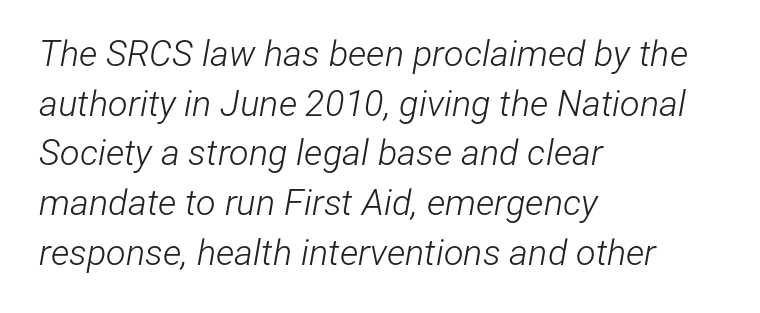
{"italic": "yes", "lean": "right", "slant_degrees": 12, "bold": "no", "weight": "light", "width": "condensed", "stroke_contrast": "low", "x_height": "medium", "monospaced": "no", "underline": "no", "align": "left", "line_spacing": "normal", "line_spacing_ratio": 1.38, "letter_spacing": "normal", "letter_spacing_em": 0.0, "glyph_px": 36}
